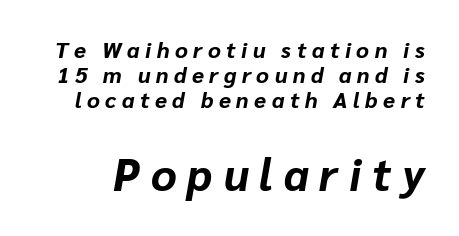
Q: Is the text bold? A: Yes.
Q: Is the text italic (slanted)? A: Yes, it leans right by about 10 degrees.
Q: Is the text underlined? A: No.
Q: Is the spacing between letters normal or unusually wide? A: Unusually wide.
Q: Is the spacing between lines tight, normal or loose? A: Tight.
Q: Which block of text is set in a larger size, the first (top) or the second (bottom)? A: The second (bottom) one.
Q: Width (condensed, normal, or wide)? A: Normal.
Q: Stroke contrast? A: Low.
Q: x-height? A: Medium.
Q: Monospaced? A: No.
